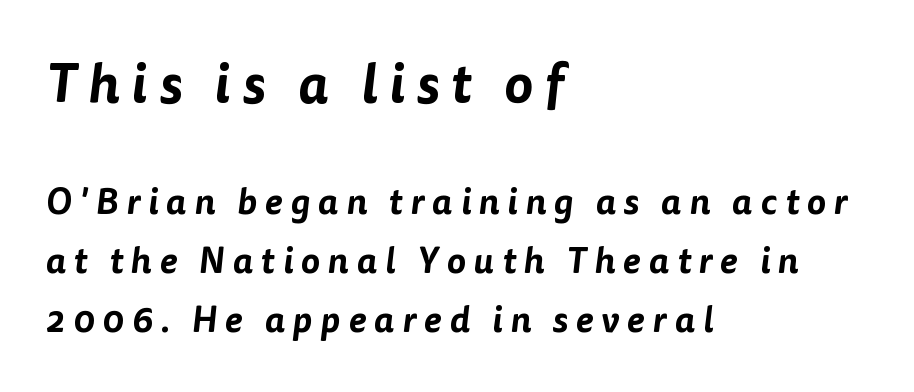
The image shows 54 px sans-serif type; set left-aligned, normal line spacing (1.63x), unusually wide letter spacing (+0.22 em), not underlined; the first (top) block is 1.5x larger; low stroke contrast and a medium x-height.
